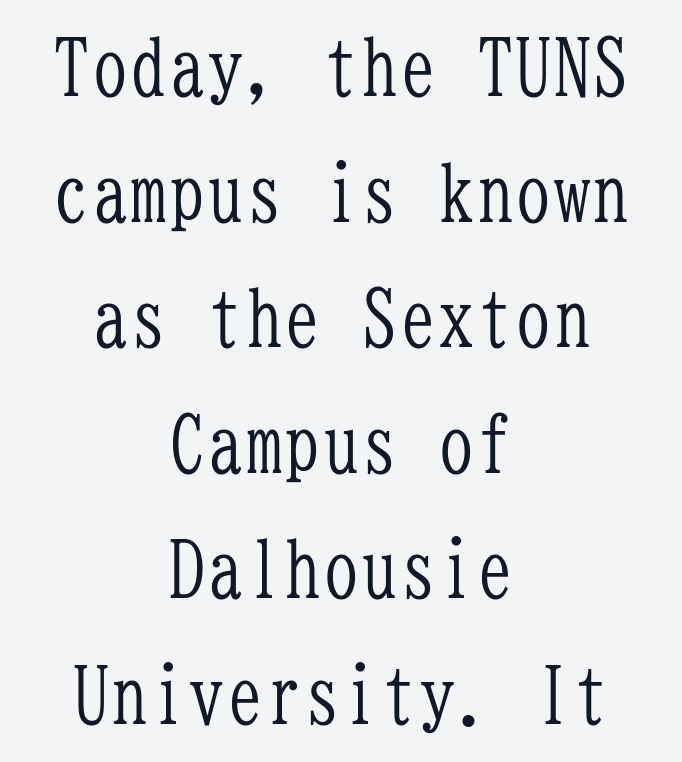
{"serif": "yes", "italic": "no", "bold": "no", "weight": "light", "width": "condensed", "stroke_contrast": "low", "x_height": "medium", "monospaced": "yes", "underline": "no", "align": "center", "line_spacing": "normal", "line_spacing_ratio": 1.63, "letter_spacing": "normal", "letter_spacing_em": 0.0, "glyph_px": 77}
